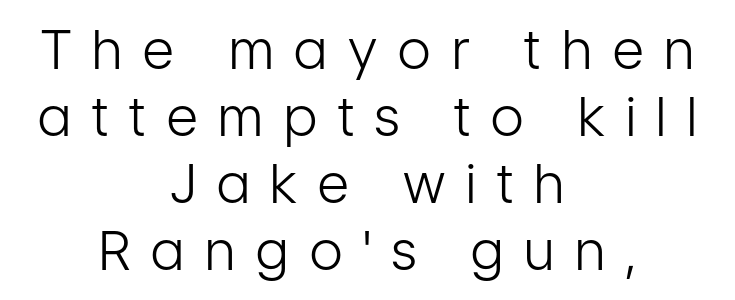
Spacing between characters has been opened up far beyond the box default. The letters advance in unequal steps, a hallmark of proportional type. Horizontal alignment here is central, giving a formal, balanced look. Compared with a typical body face, this is equally light or lighter still. Look at the bottom of the vertical strokes: they stop flat, with no serifs. Clear beneath every line of the passage.
